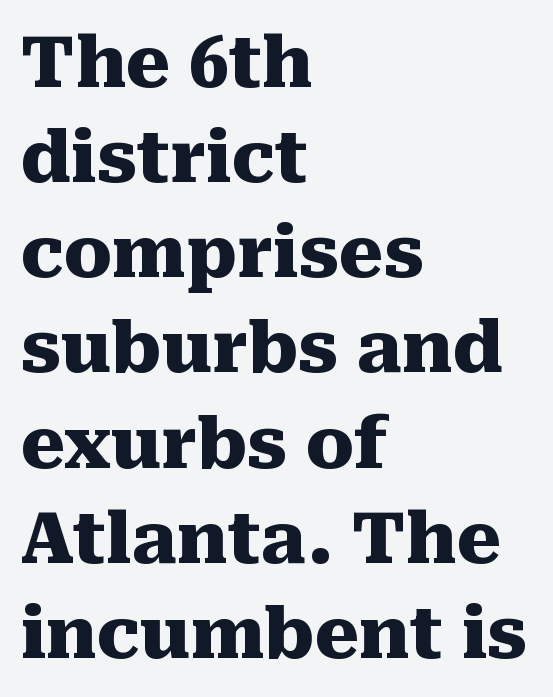
Q: Is the text bold? A: Yes.
Q: Is the text italic (slanted)? A: No, it is upright.
Q: Is the typeface a serif or a sans-serif typeface? A: Serif.
Q: Is the text underlined? A: No.
Q: How is the paragraph aligned? A: Left-aligned.
Q: Is the spacing between letters normal or unusually wide? A: Normal.
Q: Is the spacing between lines tight, normal or loose? A: Normal.
Q: Width (condensed, normal, or wide)? A: Normal.
Q: Stroke contrast? A: Medium.
Q: x-height? A: Medium.
Q: Monospaced? A: No.
